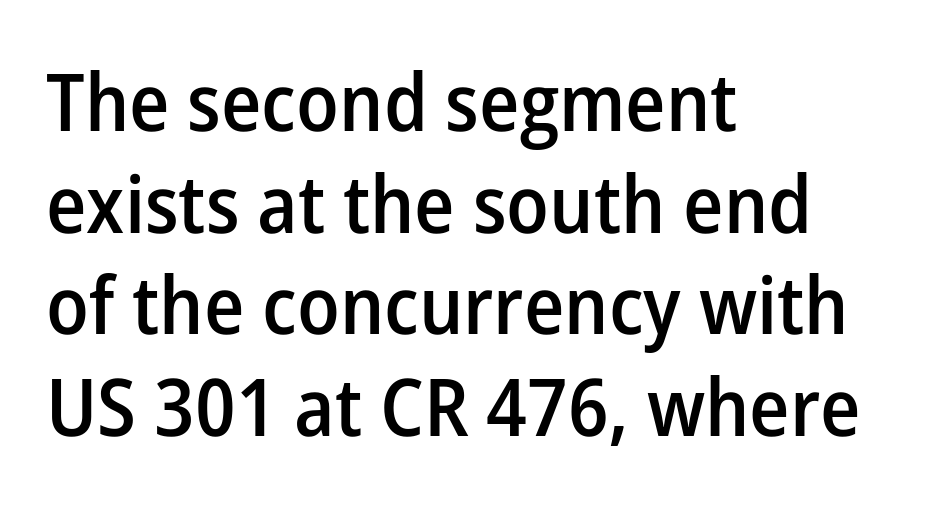
Notice how the passage keeps a crisp vertical edge on the left only. A normal amount of white space separates one row of letters from the next. Nothing sits at the stroke ends, so this counts as sans-serif. Has an underline been added? It has not.
